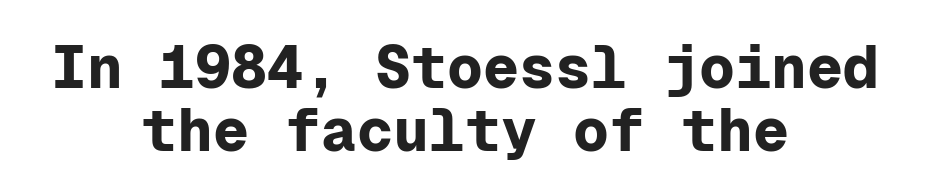
{"serif": "no", "italic": "no", "bold": "yes", "weight": "bold", "width": "normal", "stroke_contrast": "low", "x_height": "medium", "monospaced": "yes", "underline": "no", "align": "center", "line_spacing": "tight", "line_spacing_ratio": 1.05, "letter_spacing": "normal", "letter_spacing_em": 0.0, "glyph_px": 60}
